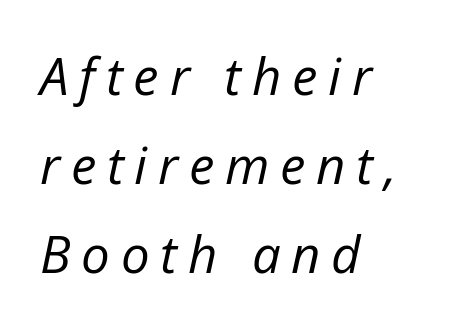
{"italic": "yes", "lean": "right", "slant_degrees": 12, "bold": "no", "weight": "regular", "width": "normal", "stroke_contrast": "low", "x_height": "medium", "monospaced": "no", "underline": "no", "align": "left", "line_spacing_ratio": 1.75, "letter_spacing": "wide", "letter_spacing_em": 0.21, "glyph_px": 51}
